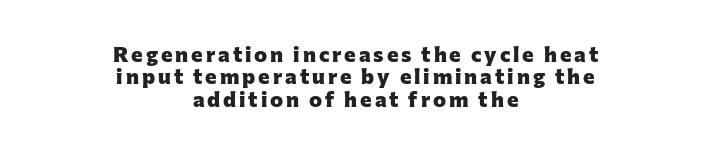
Q: Is the text bold? A: Yes.
Q: Is the text italic (slanted)? A: No, it is upright.
Q: Is the text underlined? A: No.
Q: How is the paragraph aligned? A: Centered.
Q: Is the spacing between lines tight, normal or loose? A: Tight.
